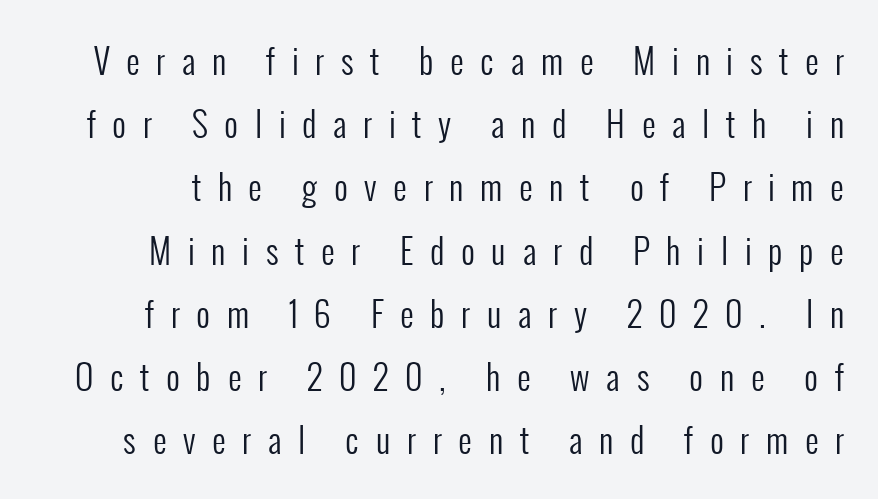
Q: Is the text bold? A: No.
Q: Is the text italic (slanted)? A: No, it is upright.
Q: Is the typeface a serif or a sans-serif typeface? A: Sans-serif.
Q: Is the text underlined? A: No.
Q: Is the spacing between letters normal or unusually wide? A: Unusually wide.
Q: Width (condensed, normal, or wide)? A: Condensed.
Q: Stroke contrast? A: Low.
Q: x-height? A: Medium.
Q: Monospaced? A: No.
